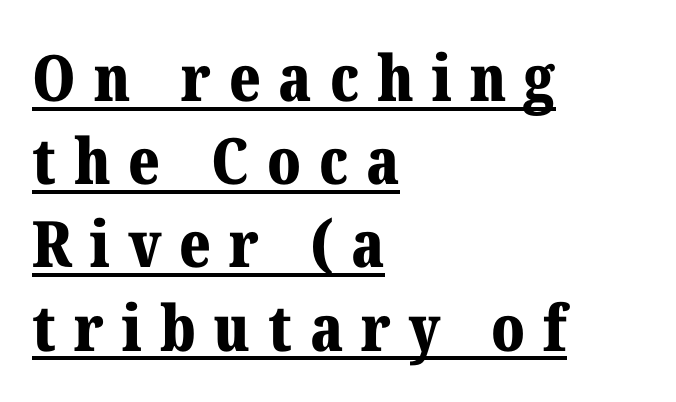
The image shows 64 px bold serif type, upright; set left-aligned, normal line spacing (1.3x), unusually wide letter spacing (+0.28 em), underlined; medium stroke contrast and a medium x-height.
